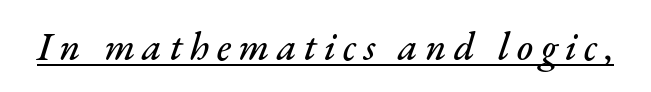
Q: Is the text italic (slanted)? A: Yes, it leans right by about 17 degrees.
Q: Is the text underlined? A: Yes.
Q: Width (condensed, normal, or wide)? A: Normal.
Q: Stroke contrast? A: Medium.
Q: x-height? A: Small.
Q: Monospaced? A: No.
